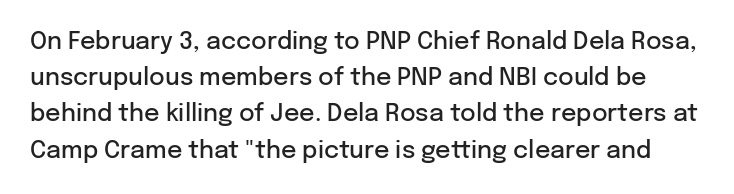
Q: Is the text bold? A: Semi-bold.
Q: Is the text italic (slanted)? A: No, it is upright.
Q: Is the text underlined? A: No.
Q: Is the spacing between letters normal or unusually wide? A: Normal.
Q: Is the spacing between lines tight, normal or loose? A: Normal.
